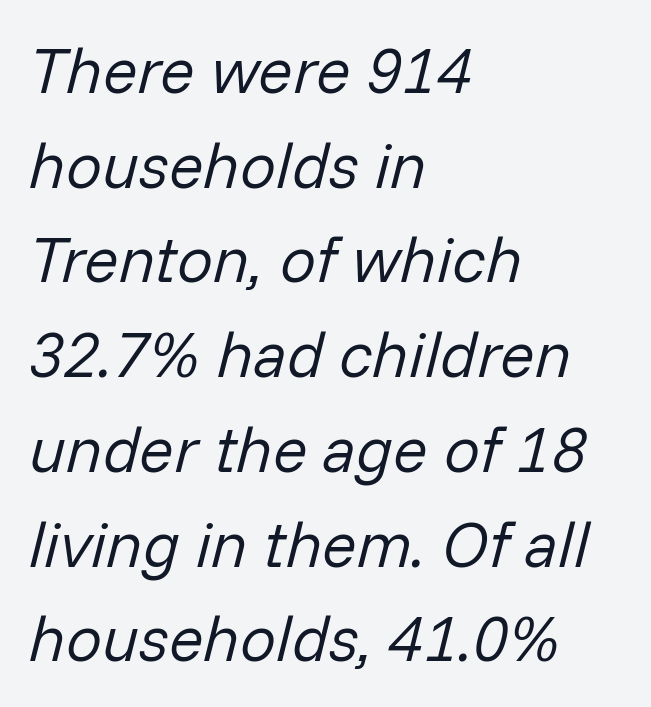
{"italic": "yes", "lean": "right", "slant_degrees": 14, "bold": "no", "weight": "regular", "width": "normal", "stroke_contrast": "low", "x_height": "medium", "monospaced": "no", "underline": "no", "align": "left", "line_spacing": "normal", "line_spacing_ratio": 1.48, "letter_spacing": "normal", "letter_spacing_em": 0.0, "glyph_px": 64}
